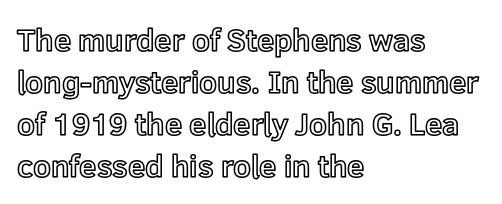
{"italic": "no", "width": "normal", "x_height": "medium", "monospaced": "no", "underline": "no", "align": "left", "line_spacing": "normal", "line_spacing_ratio": 1.36, "letter_spacing": "normal", "letter_spacing_em": 0.0, "glyph_px": 31}
